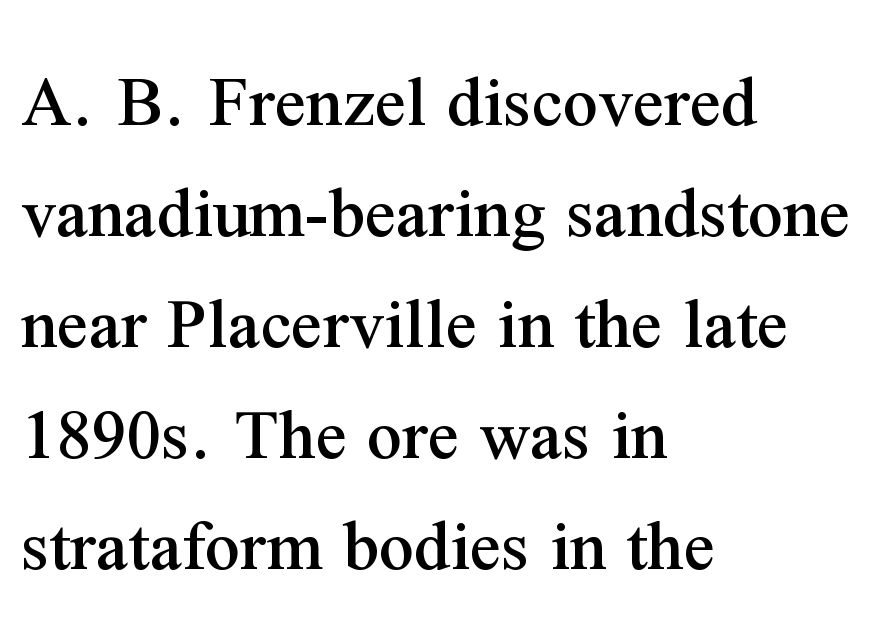
{"serif": "yes", "italic": "no", "width": "normal", "stroke_contrast": "medium", "x_height": "medium", "monospaced": "no", "underline": "no", "align": "left", "line_spacing": "normal", "line_spacing_ratio": 1.44, "letter_spacing": "normal", "letter_spacing_em": 0.0, "glyph_px": 77}
